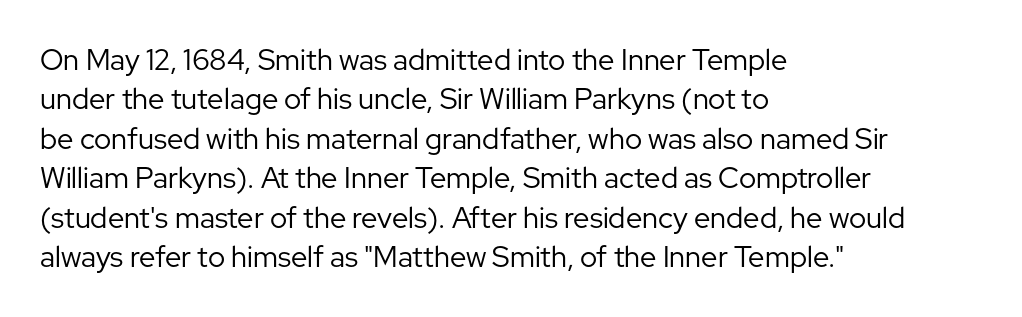
The image shows 29 px regular-weight sans-serif type, upright; set left-aligned, normal line spacing (1.36x), normal letter spacing, not underlined; low stroke contrast and a medium x-height.
